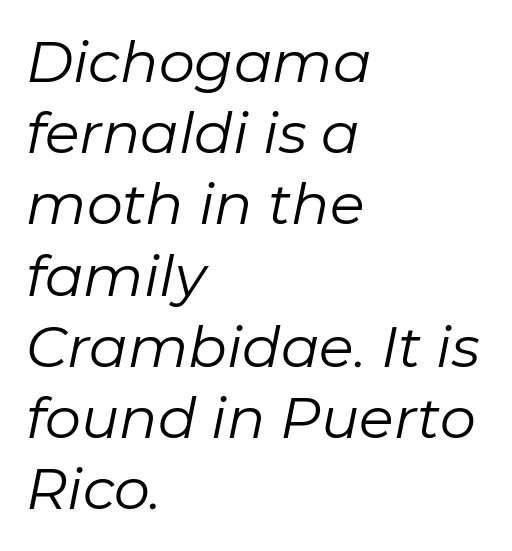
The vertical gap from one line to the next is medium. The tracking reads as untouched default to a designer's eye. Reading down the block, your eye returns to a fixed left position each line. The letters advance in unequal steps, a hallmark of proportional type.
